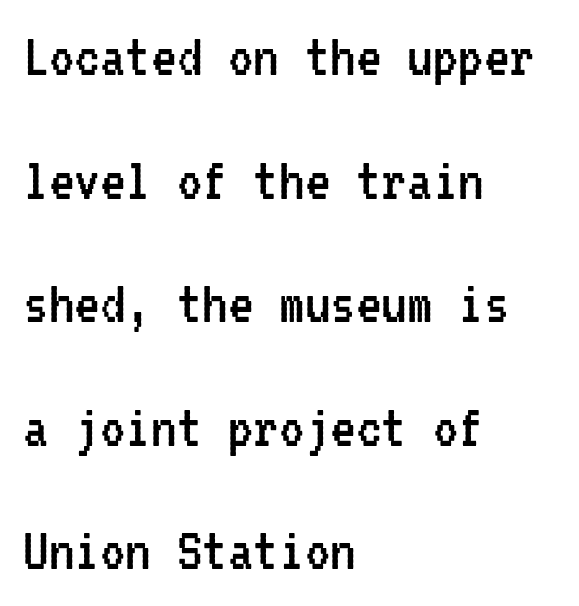
{"serif": "no", "italic": "no", "bold": "no", "weight": "regular", "width": "condensed", "stroke_contrast": "low", "x_height": "medium", "monospaced": "yes", "underline": "no", "align": "left", "line_spacing": "loose", "line_spacing_ratio": 1.93, "letter_spacing": "normal", "letter_spacing_em": 0.0, "glyph_px": 64}
